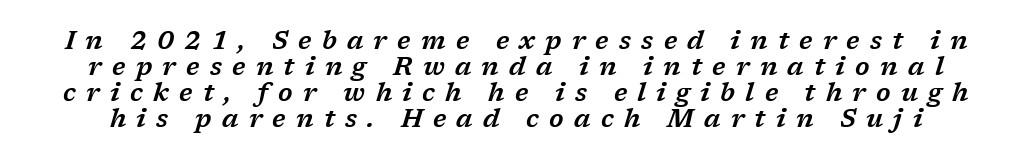
Interline gaps are noticeably narrow in this sample. There is plenty of visible air inserted between adjacent glyphs. Characters are canted at an angle relative to the baseline's perpendicular. Words float on clear page, feet unadorned.
